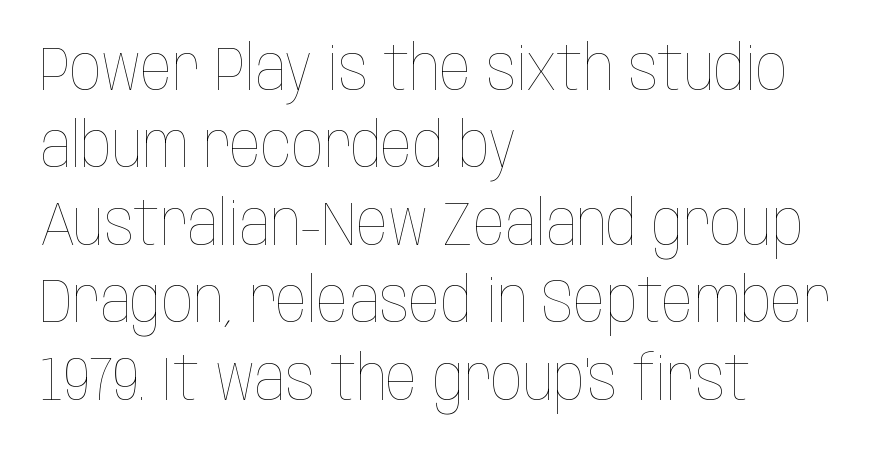
Q: Is the text bold? A: No.
Q: Is the text italic (slanted)? A: No, it is upright.
Q: Is the text underlined? A: No.
Q: How is the paragraph aligned? A: Left-aligned.
Q: Is the spacing between letters normal or unusually wide? A: Normal.
Q: Is the spacing between lines tight, normal or loose? A: Normal.
Q: Width (condensed, normal, or wide)? A: Condensed.
Q: Stroke contrast? A: Low.
Q: x-height? A: Large.
Q: Monospaced? A: No.
